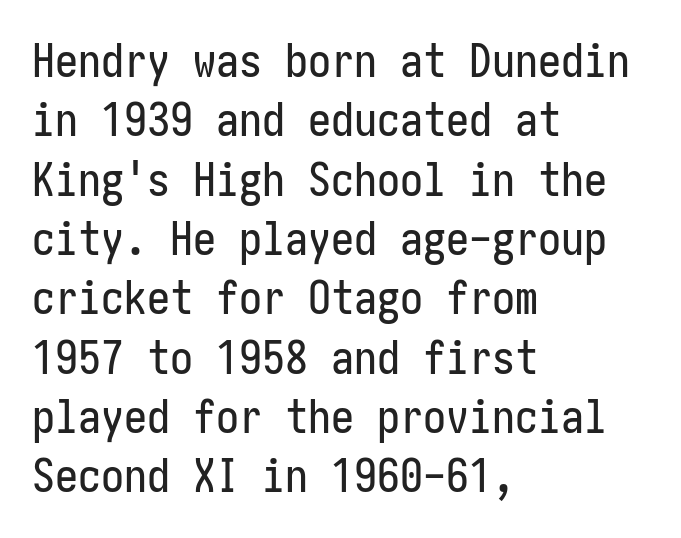
The text block is weighted toward the left margin, trailing off unevenly rightward. Vertically, the passage feels balanced, rows spaced as you'd expect. Posture: upright roman. There is no visible air inserted between adjacent glyphs. A sans-serif font was chosen for this passage. Type without underlining.
